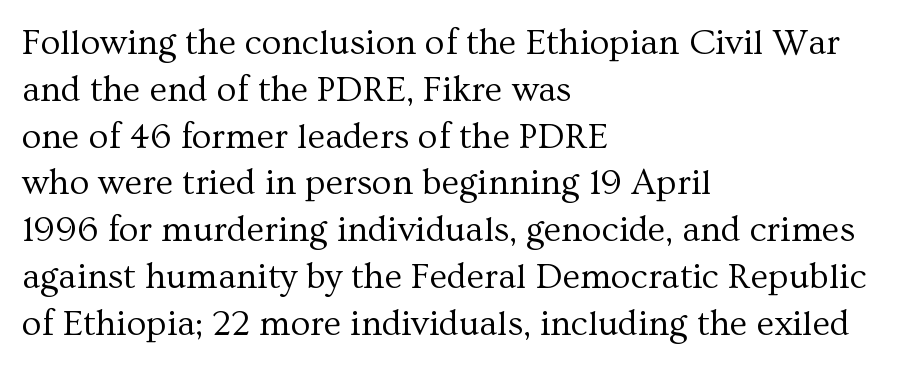
Proportional: the letters do not fall into vertical columns. A typesetter would label this face a serif. The lines in this sample share a left origin and differ only in where they stop. Vertical strokes here are truly vertical. Default kerning and tracking; the words read as compact shapes. Stroke mass is kept to a normal reading level or below.
